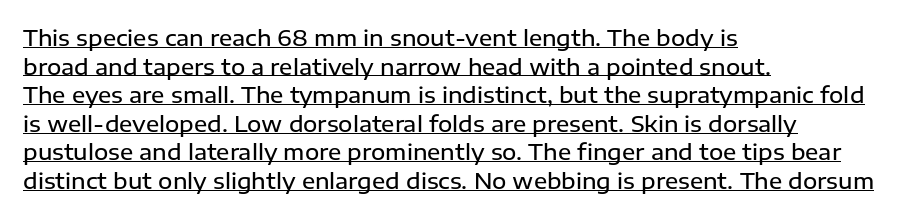
One glance says typical: line gaps are just what's usual. Alignment: flush left. Students, note that the glyphs here touch the page at normal intervals. When letters stand straight like this, we call the style roman or upright.
